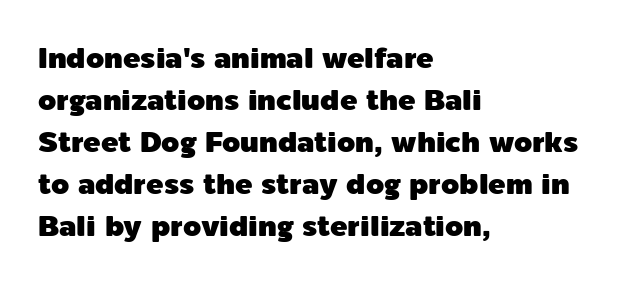
The image shows 29 px sans-serif type, upright; set left-aligned, normal line spacing (1.45x), normal letter spacing, not underlined; a medium x-height.
